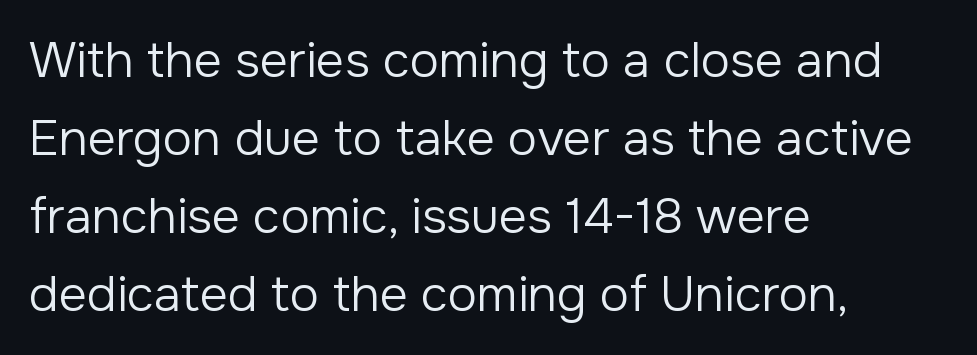
The image shows 49 px regular-weight sans-serif type, upright; set left-aligned, normal line spacing (1.59x), normal letter spacing, not underlined; low stroke contrast and a medium x-height.
